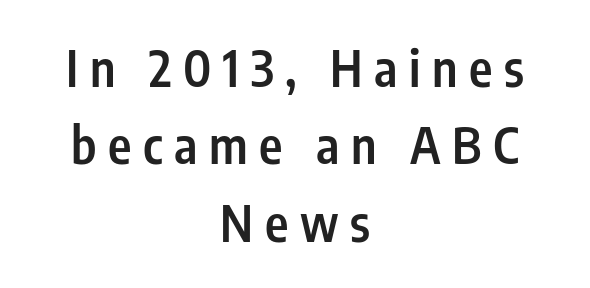
Classification — sans serif. Think of a printed novel: that variable character pitch is what you see here. Italic? Not at all — the glyphs are vertical. Where is the straight margin? There isn't one; the lines are centered.
